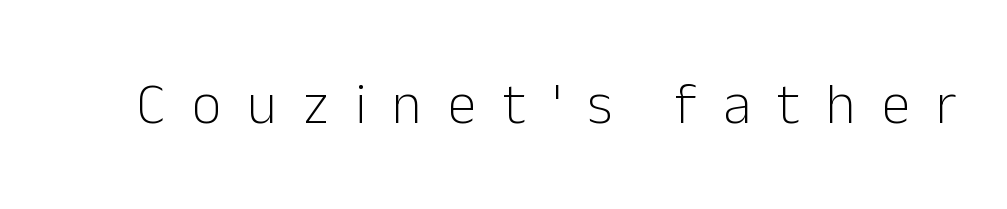
{"serif": "no", "italic": "no", "bold": "no", "weight": "light", "width": "normal", "stroke_contrast": "low", "x_height": "medium", "monospaced": "no", "underline": "no", "letter_spacing": "wide", "letter_spacing_em": 0.45, "glyph_px": 58}
